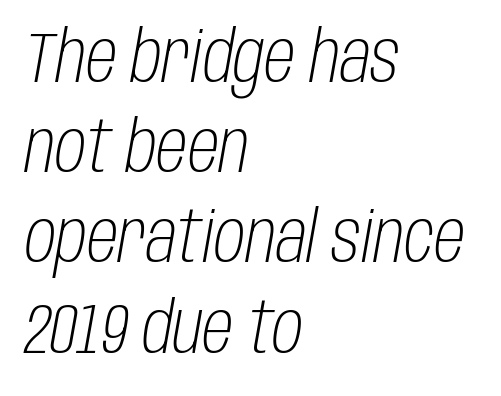
{"italic": "yes", "lean": "right", "slant_degrees": 10, "bold": "no", "weight": "light", "width": "condensed", "stroke_contrast": "low", "x_height": "large", "monospaced": "no", "underline": "no", "align": "left", "line_spacing": "normal", "line_spacing_ratio": 1.27, "letter_spacing": "normal", "letter_spacing_em": 0.0, "glyph_px": 71}
